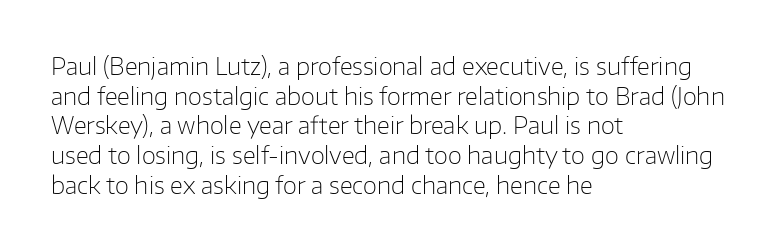
{"italic": "no", "bold": "no", "underline": "no", "align": "left", "line_spacing": "normal", "line_spacing_ratio": 1.29, "letter_spacing": "normal", "letter_spacing_em": 0.0, "glyph_px": 23}
